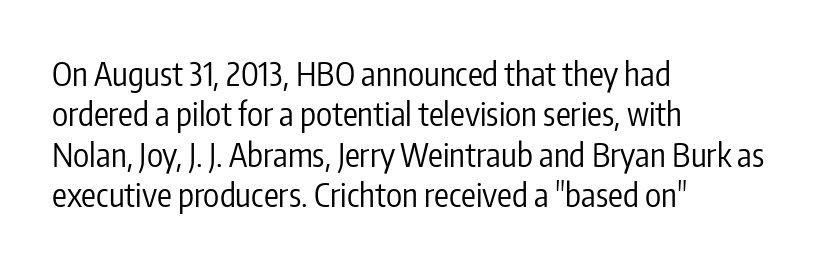
{"serif": "no", "italic": "no", "bold": "no", "weight": "regular", "width": "condensed", "stroke_contrast": "low", "x_height": "medium", "monospaced": "no", "underline": "no", "align": "left", "line_spacing_ratio": 1.22, "letter_spacing": "normal", "letter_spacing_em": 0.0, "glyph_px": 33}
